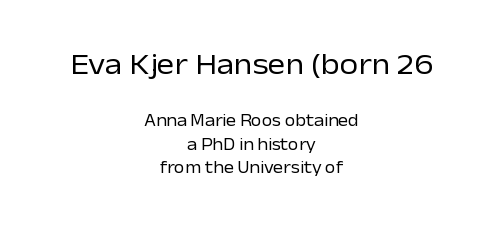
Q: Is the text bold? A: No.
Q: Is the text italic (slanted)? A: No, it is upright.
Q: Is the typeface a serif or a sans-serif typeface? A: Sans-serif.
Q: Is the text underlined? A: No.
Q: How is the paragraph aligned? A: Centered.
Q: Is the spacing between letters normal or unusually wide? A: Normal.
Q: Is the spacing between lines tight, normal or loose? A: Normal.
Q: Which block of text is set in a larger size, the first (top) or the second (bottom)? A: The first (top) one.
Q: Width (condensed, normal, or wide)? A: Normal.
Q: Stroke contrast? A: Low.
Q: x-height? A: Medium.
Q: Monospaced? A: No.
